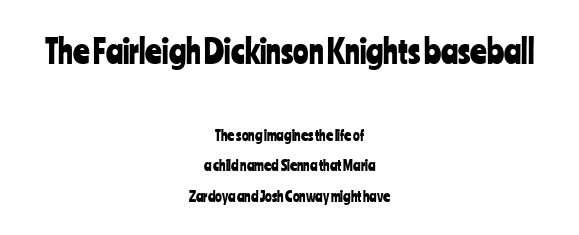
{"serif": "no", "italic": "no", "width": "condensed", "stroke_contrast": "low", "x_height": "medium", "monospaced": "no", "underline": "no", "align": "center", "line_spacing": "loose", "line_spacing_ratio": 2.19, "letter_spacing": "normal", "letter_spacing_em": 0.0, "larger_block": "first", "size_ratio": 2.29, "glyph_px": 32}
